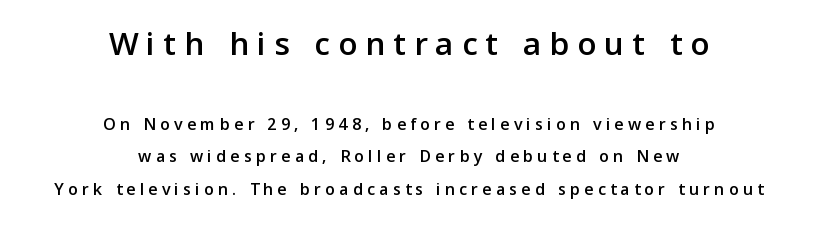
Q: Is the text italic (slanted)? A: No, it is upright.
Q: Is the typeface a serif or a sans-serif typeface? A: Sans-serif.
Q: Is the text underlined? A: No.
Q: How is the paragraph aligned? A: Centered.
Q: Is the spacing between letters normal or unusually wide? A: Unusually wide.
Q: Which block of text is set in a larger size, the first (top) or the second (bottom)? A: The first (top) one.
Q: Width (condensed, normal, or wide)? A: Normal.
Q: Stroke contrast? A: Low.
Q: x-height? A: Medium.
Q: Monospaced? A: No.
